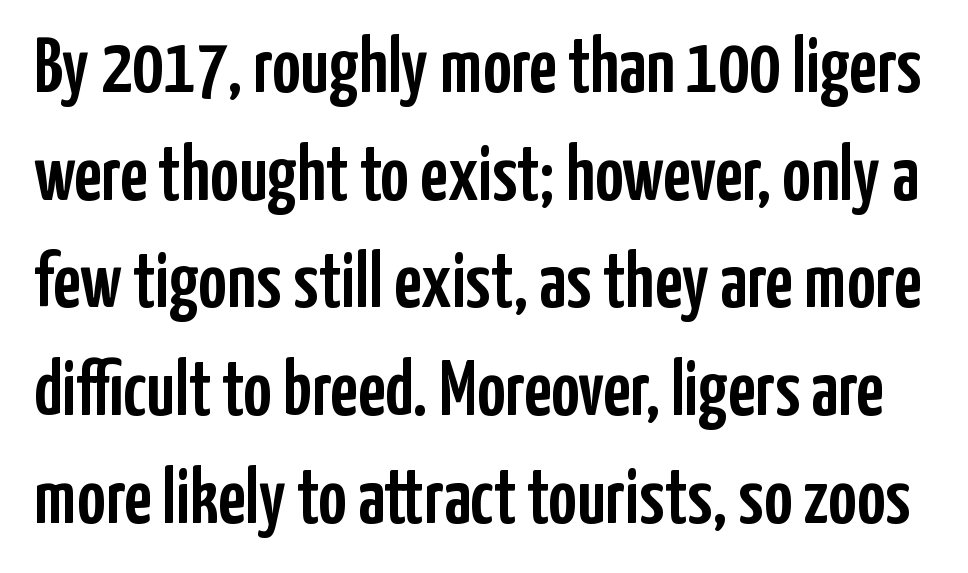
The letters stand upright; this is a roman face. Think of a printed novel: that variable character pitch is what you see here. Look at the tracking — it's just the regular setting, nothing added. Check the space under the baseline: it is left empty. No feet cap the strokes, marking this as sans-serif type.
